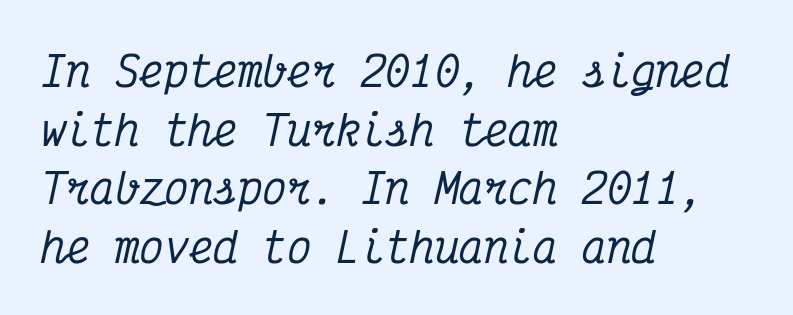
Q: Is the text italic (slanted)? A: Yes, it leans right by about 12 degrees.
Q: Is the typeface a serif or a sans-serif typeface? A: Serif.
Q: Is the text underlined? A: No.
Q: How is the paragraph aligned? A: Left-aligned.
Q: Is the spacing between letters normal or unusually wide? A: Normal.
Q: Is the spacing between lines tight, normal or loose? A: Normal.
Q: Width (condensed, normal, or wide)? A: Condensed.
Q: Stroke contrast? A: Medium.
Q: x-height? A: Medium.
Q: Monospaced? A: Yes.
